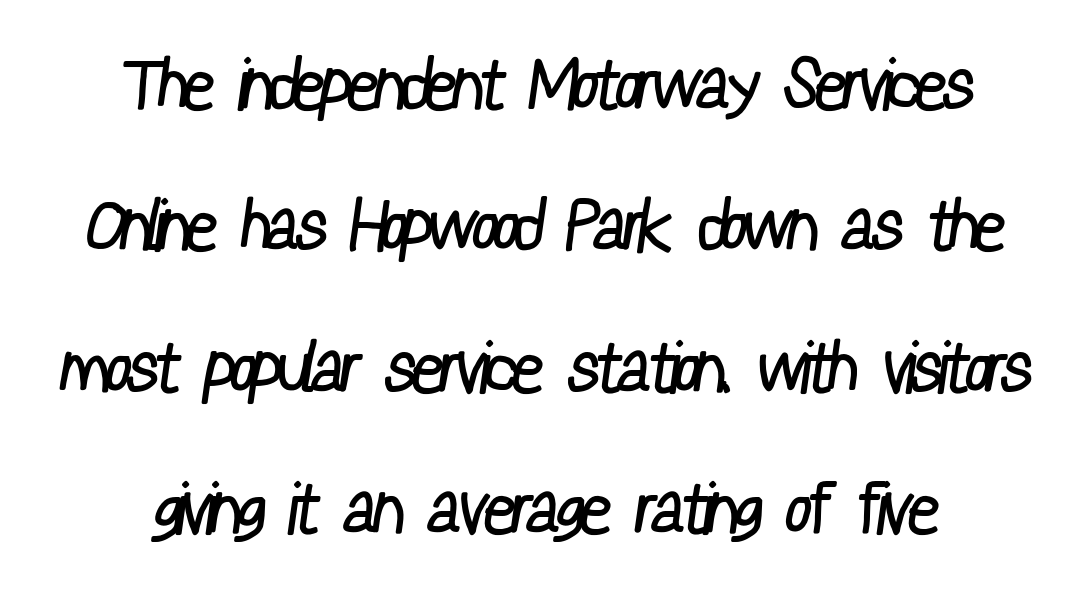
{"serif": "no", "bold": "no", "weight": "regular", "width": "condensed", "stroke_contrast": "low", "x_height": "medium", "monospaced": "no", "underline": "no", "line_spacing": "loose", "line_spacing_ratio": 2.02, "letter_spacing": "normal", "letter_spacing_em": 0.0, "glyph_px": 70}
